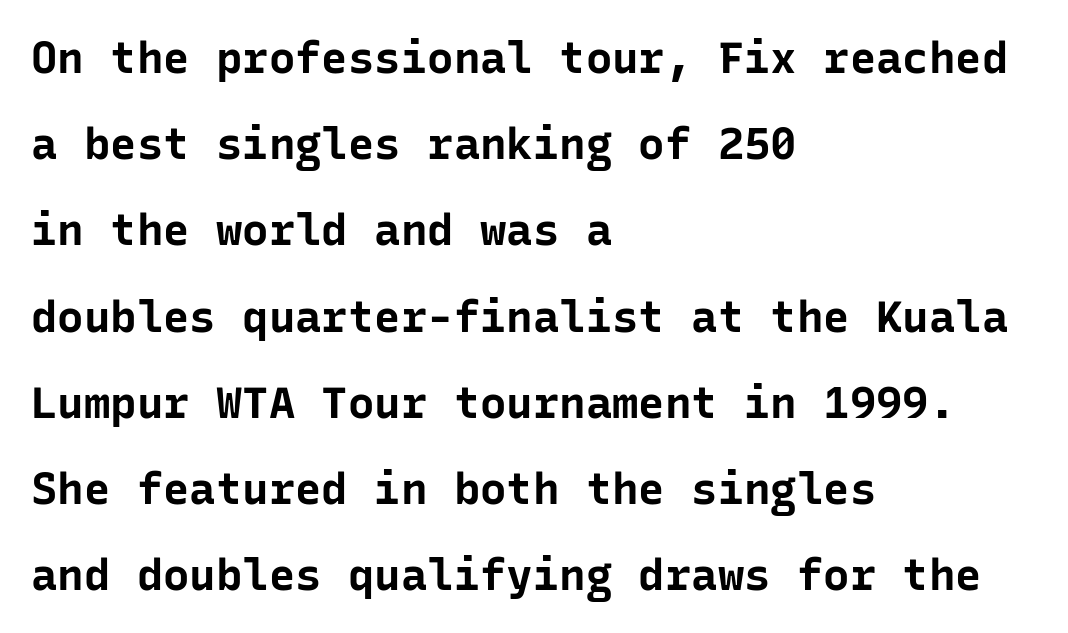
Q: Is the text bold? A: Yes.
Q: Is the text italic (slanted)? A: No, it is upright.
Q: Is the typeface a serif or a sans-serif typeface? A: Sans-serif.
Q: Is the text underlined? A: No.
Q: How is the paragraph aligned? A: Left-aligned.
Q: Is the spacing between letters normal or unusually wide? A: Normal.
Q: Is the spacing between lines tight, normal or loose? A: Loose.
Q: Width (condensed, normal, or wide)? A: Normal.
Q: Stroke contrast? A: Low.
Q: x-height? A: Medium.
Q: Monospaced? A: Yes.
